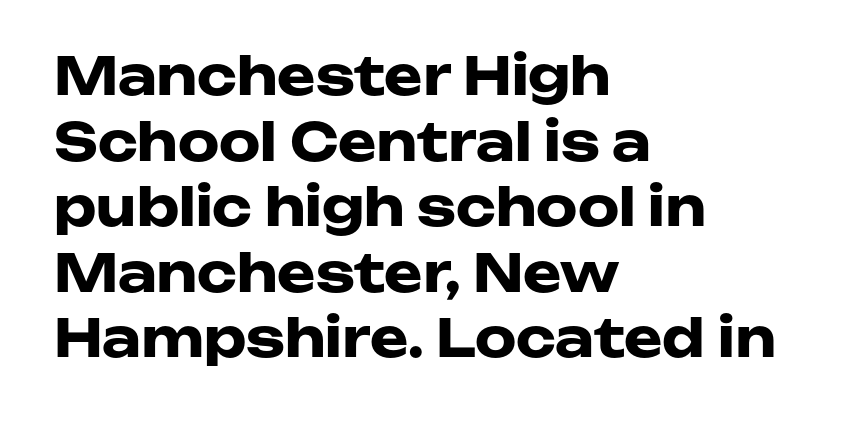
Reading down the column, the eye jumps a familiar distance to each next line. Varying glyph widths throughout — classic text-font behaviour. The paragraph shown leans on its left margin. I'd describe the lettering as bold — thick and assertive. The words here are not underlined.
